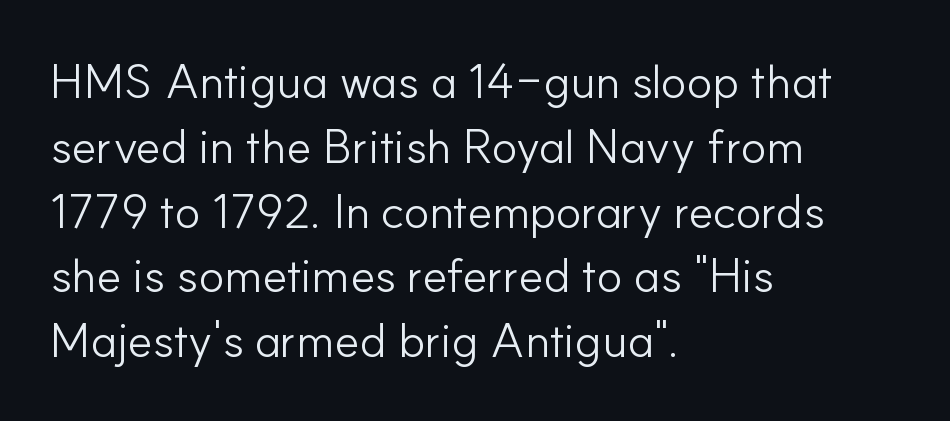
Does the lettering tilt? It doesn't — this is upright. Heaviness? Minimal to ordinary, like unemphasized prose. The zone under the glyphs is completely vacant. Normally led — the rows are evenly, conventionally spaced. Stroke terminals: plain, sans-serif.
